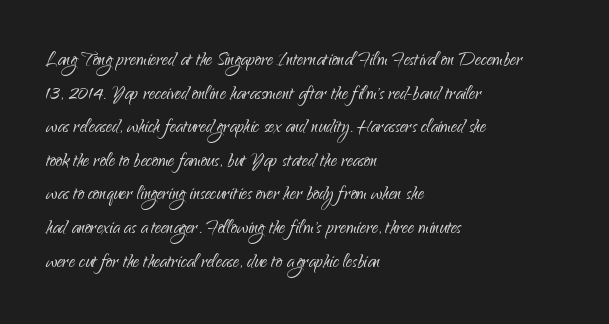
{"bold": "no", "underline": "no", "align": "left", "line_spacing": "normal", "line_spacing_ratio": 1.4, "letter_spacing": "normal", "letter_spacing_em": 0.0, "glyph_px": 24}
